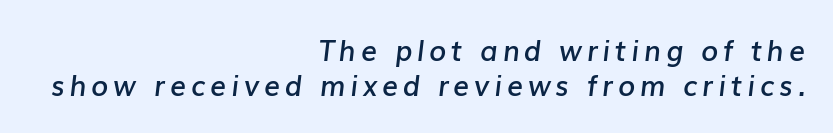
{"italic": "yes", "lean": "right", "slant_degrees": 7, "bold": "semi", "weight": "semibold", "width": "normal", "stroke_contrast": "low", "x_height": "medium", "monospaced": "no", "underline": "no", "align": "right", "line_spacing_ratio": 1.24, "glyph_px": 28}
